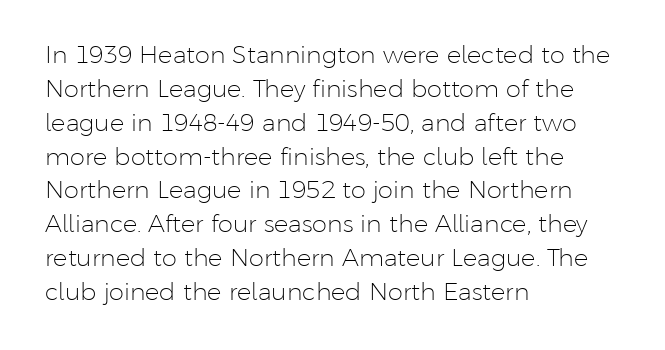
The image shows 24 px text type, upright; set left-aligned, normal line spacing (1.41x), normal letter spacing, not underlined.
